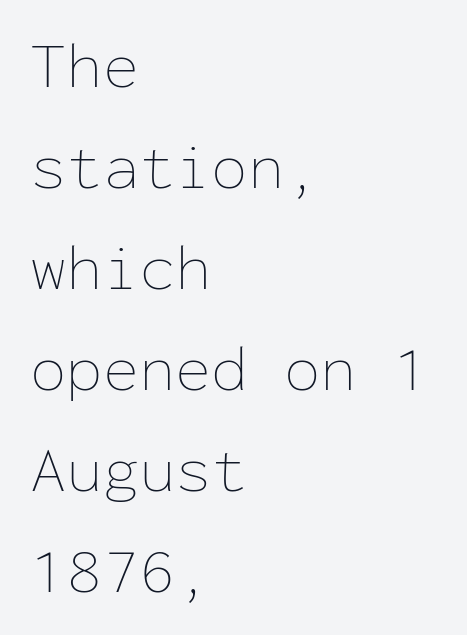
{"italic": "no", "bold": "no", "weight": "thin", "width": "normal", "stroke_contrast": "low", "x_height": "medium", "monospaced": "yes", "underline": "no", "align": "left", "line_spacing": "normal", "line_spacing_ratio": 1.53, "letter_spacing": "normal", "letter_spacing_em": 0.0, "glyph_px": 66}
